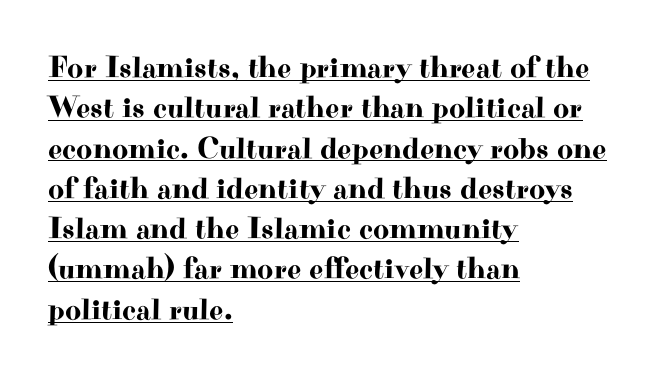
Q: Is the text italic (slanted)? A: No, it is upright.
Q: Is the typeface a serif or a sans-serif typeface? A: Serif.
Q: Is the text underlined? A: Yes.
Q: How is the paragraph aligned? A: Left-aligned.
Q: Is the spacing between letters normal or unusually wide? A: Normal.
Q: Is the spacing between lines tight, normal or loose? A: Normal.
Q: Width (condensed, normal, or wide)? A: Wide.
Q: Stroke contrast? A: High.
Q: x-height? A: Small.
Q: Monospaced? A: No.
